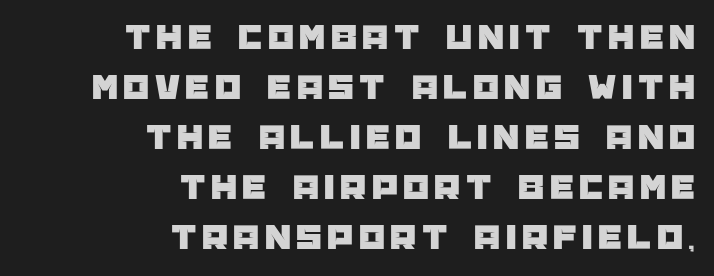
The lettering stays uniformly vertical, giving the passage a roman look. The rendering shows plain stroke endings on the letterforms — a sans-serif design. Quick note: underline off. These lines are rendered in a variable-pitch font.
